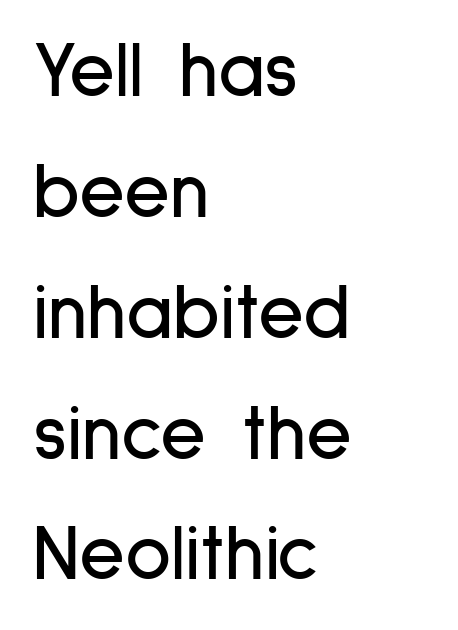
Do the characters align in a grid? No, the font is proportional. Unlike a traditional serif, this face leaves its strokes unadorned. A typesetter would call this leading conventional body-copy spacing. What stands out about the letter spacing? Nothing — it is the standard amount. No word sits above an underline. In CSS terms this would be text-align: left.
